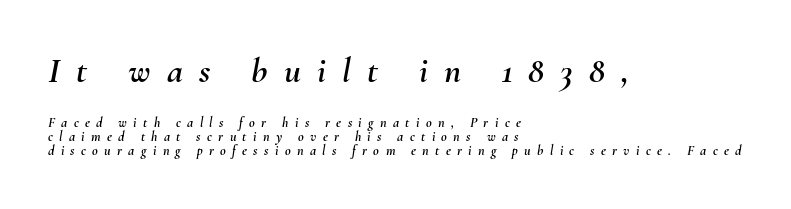
Q: Is the text italic (slanted)? A: Yes, it leans right by about 10 degrees.
Q: Is the text underlined? A: No.
Q: How is the paragraph aligned? A: Left-aligned.
Q: Is the spacing between letters normal or unusually wide? A: Unusually wide.
Q: Is the spacing between lines tight, normal or loose? A: Tight.
Q: Which block of text is set in a larger size, the first (top) or the second (bottom)? A: The first (top) one.
Q: Width (condensed, normal, or wide)? A: Normal.
Q: Stroke contrast? A: Medium.
Q: x-height? A: Small.
Q: Monospaced? A: No.
